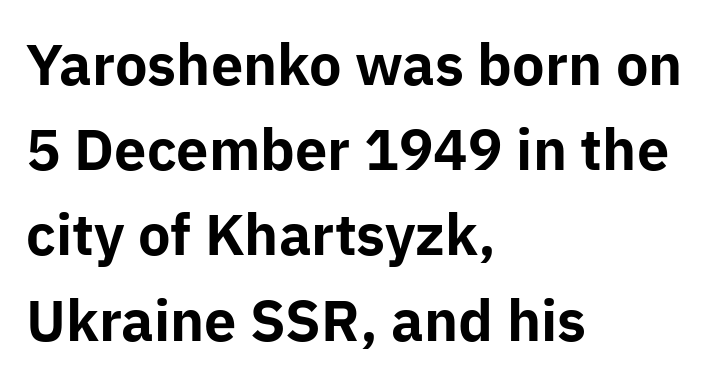
Q: Is the text bold? A: Yes.
Q: Is the text italic (slanted)? A: No, it is upright.
Q: Is the typeface a serif or a sans-serif typeface? A: Sans-serif.
Q: Is the text underlined? A: No.
Q: How is the paragraph aligned? A: Left-aligned.
Q: Is the spacing between letters normal or unusually wide? A: Normal.
Q: Is the spacing between lines tight, normal or loose? A: Normal.
Q: Width (condensed, normal, or wide)? A: Normal.
Q: Stroke contrast? A: Low.
Q: x-height? A: Medium.
Q: Monospaced? A: No.
